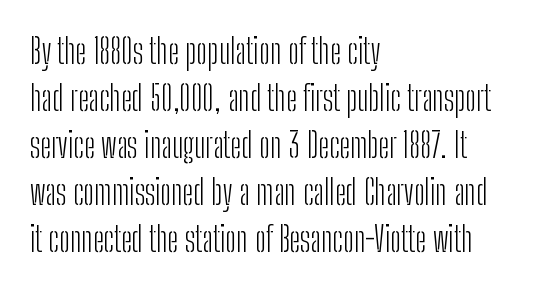
Q: Is the text bold? A: No.
Q: Is the text italic (slanted)? A: No, it is upright.
Q: Is the typeface a serif or a sans-serif typeface? A: Sans-serif.
Q: Is the text underlined? A: No.
Q: How is the paragraph aligned? A: Left-aligned.
Q: Is the spacing between letters normal or unusually wide? A: Normal.
Q: Is the spacing between lines tight, normal or loose? A: Normal.
Q: Width (condensed, normal, or wide)? A: Condensed.
Q: Stroke contrast? A: Low.
Q: x-height? A: Medium.
Q: Monospaced? A: No.
